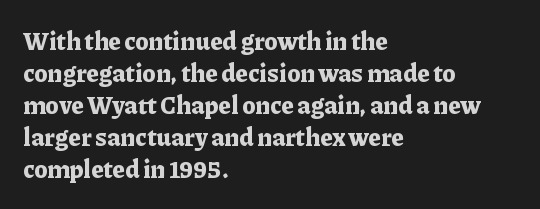
{"italic": "no", "bold": "yes", "underline": "no", "align": "left", "line_spacing": "normal", "line_spacing_ratio": 1.33, "letter_spacing": "normal", "letter_spacing_em": 0.0, "glyph_px": 24}
